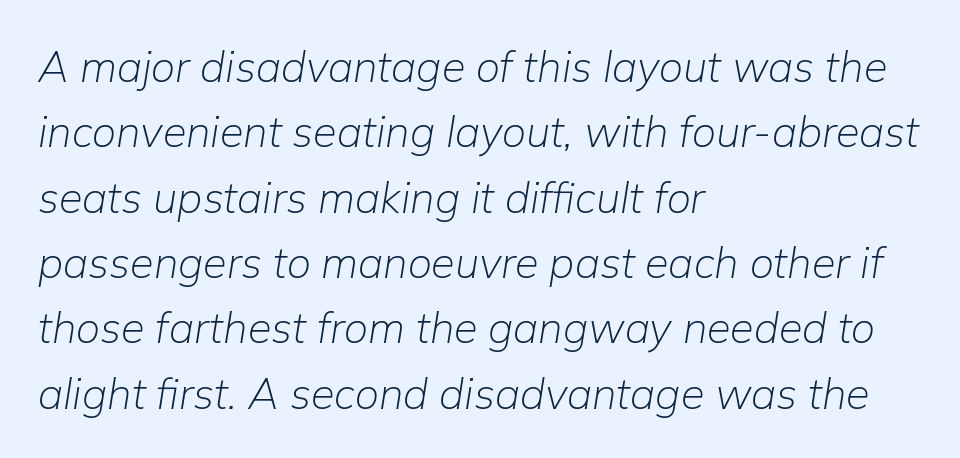
The image shows 43 px light type, italic (leaning right); set left-aligned, normal line spacing (1.52x), normal letter spacing, not underlined; low stroke contrast and a medium x-height.
